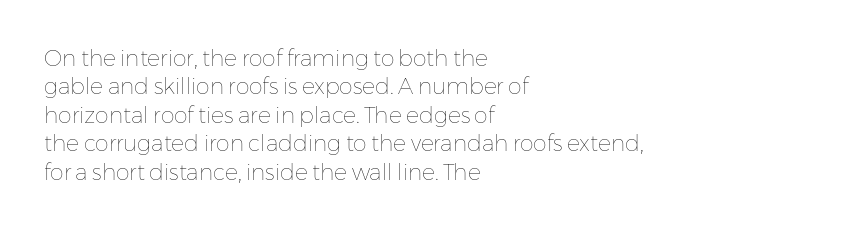
Rule under the text: the space is simply empty. Honestly, the letter spacing is just normal — you wouldn't notice it. The font's upright variant was chosen for this text. The strokes are not fattened; the text isn't bold. Layout note: lines flush left. The designer left line spacing at the default.
